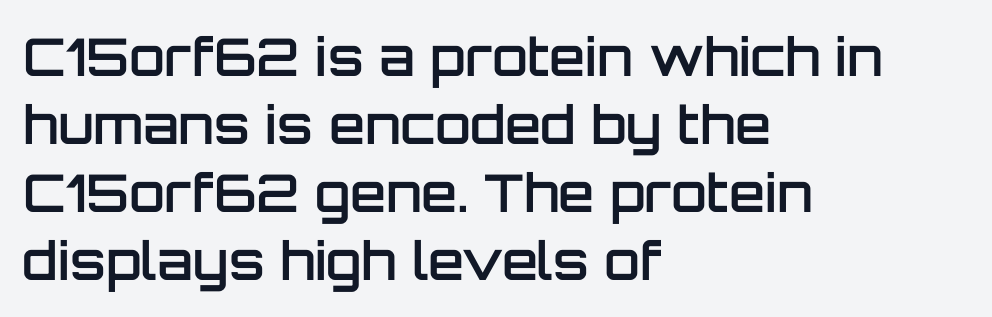
Q: Is the text bold? A: Semi-bold.
Q: Is the text italic (slanted)? A: No, it is upright.
Q: Is the typeface a serif or a sans-serif typeface? A: Sans-serif.
Q: Is the text underlined? A: No.
Q: How is the paragraph aligned? A: Left-aligned.
Q: Is the spacing between letters normal or unusually wide? A: Normal.
Q: Is the spacing between lines tight, normal or loose? A: Normal.
Q: Width (condensed, normal, or wide)? A: Normal.
Q: Stroke contrast? A: Low.
Q: x-height? A: Large.
Q: Monospaced? A: No.
